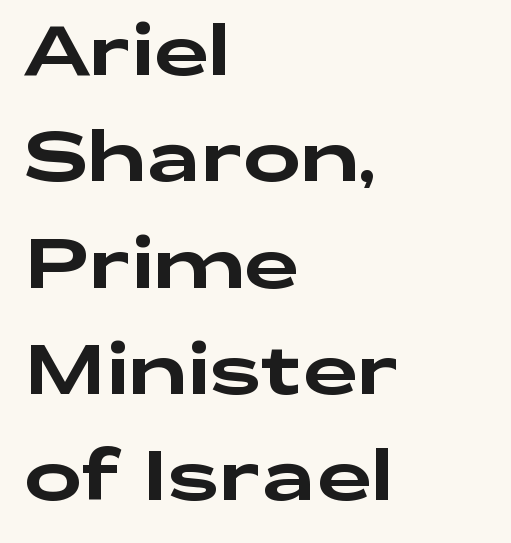
What stands out about the letter spacing? Nothing — it is the standard amount. Posture: vertical. Think of a printed novel: that variable character pitch is what you see here. Compared with a centered layout, this one pins lines to the left instead. Each letter's strokes conclude bluntly, with no projecting serifs. Underlining? Definitely not there.
